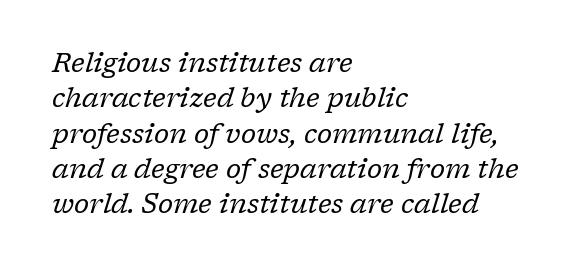
Is the block centered? No — it sits flush against the left margin. If you measured baseline to baseline, you'd find a middling distance. In terms of posture, this sample is oblique. Is the type heavy? It reads as light-to-regular instead.
